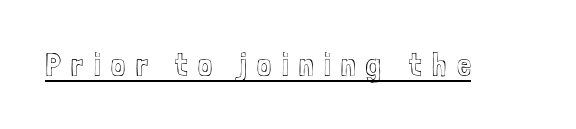
Q: Is the text italic (slanted)? A: No, it is upright.
Q: Is the text underlined? A: Yes.
Q: Is the spacing between letters normal or unusually wide? A: Unusually wide.
Q: Width (condensed, normal, or wide)? A: Condensed.
Q: x-height? A: Medium.
Q: Monospaced? A: No.
